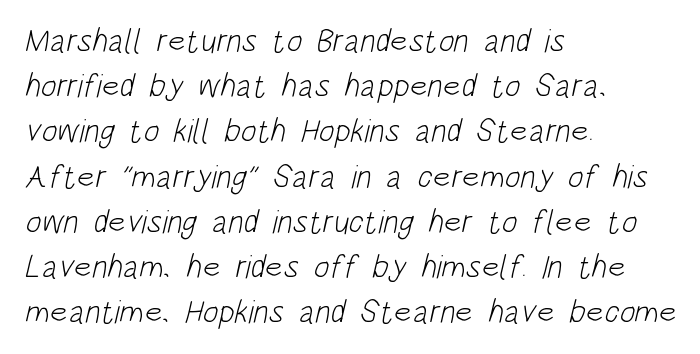
Q: Is the text bold? A: No.
Q: Is the typeface a serif or a sans-serif typeface? A: Sans-serif.
Q: Is the text underlined? A: No.
Q: How is the paragraph aligned? A: Left-aligned.
Q: Is the spacing between letters normal or unusually wide? A: Normal.
Q: Is the spacing between lines tight, normal or loose? A: Normal.
Q: Width (condensed, normal, or wide)? A: Condensed.
Q: Stroke contrast? A: Low.
Q: x-height? A: Large.
Q: Monospaced? A: No.
